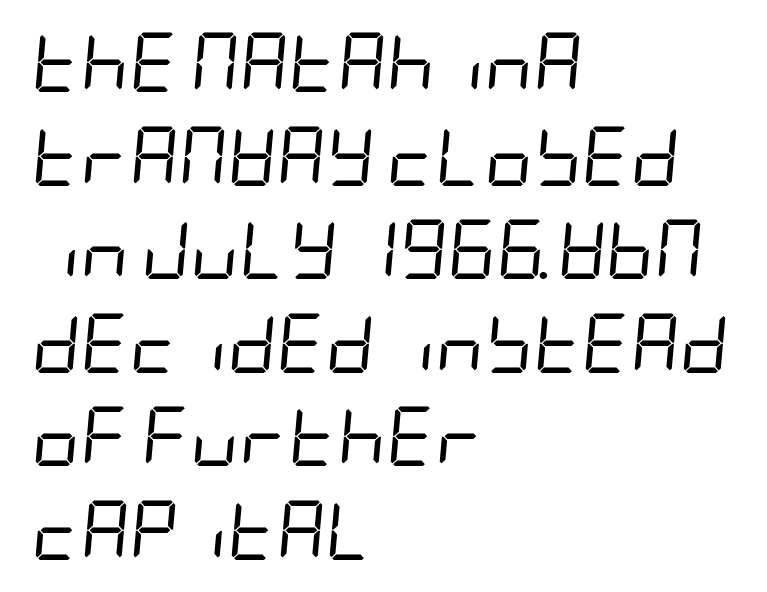
The image shows 60 px regular-weight, condensed type, italic (leaning right); set left-aligned, normal line spacing (1.56x), normal letter spacing, not underlined; low stroke contrast and a large x-height.
